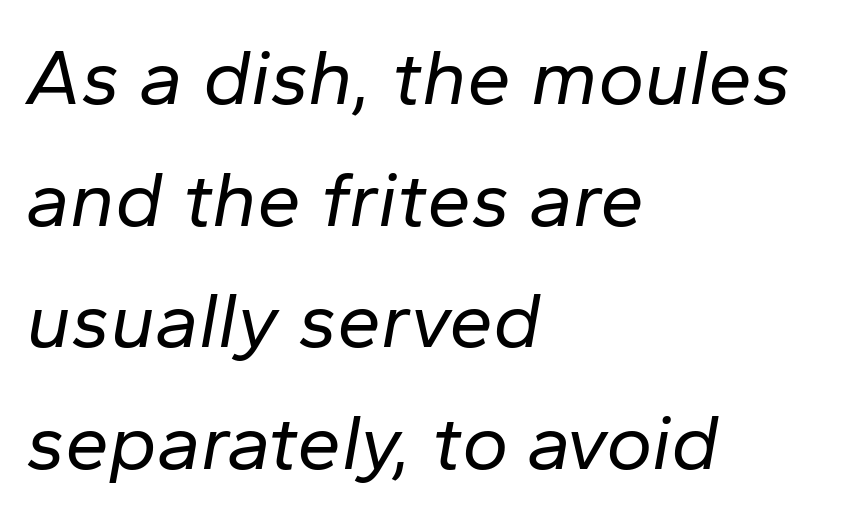
Weight class: somewhere from thin through regular. Standard letterfit; no display-style spreading of the glyphs. Underline: absent. The setting favours the left margin, as ordinary paragraphs usually do. Notice how descenders clear the ascenders below comfortably — that's standard leading. Do the characters align in a grid? No, the font is proportional.
